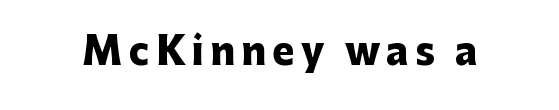
Posture: vertical. Classification — sans serif. The passage shown is emphatically bold. The glyphs are unaccompanied by any horizontal stroke below them.
